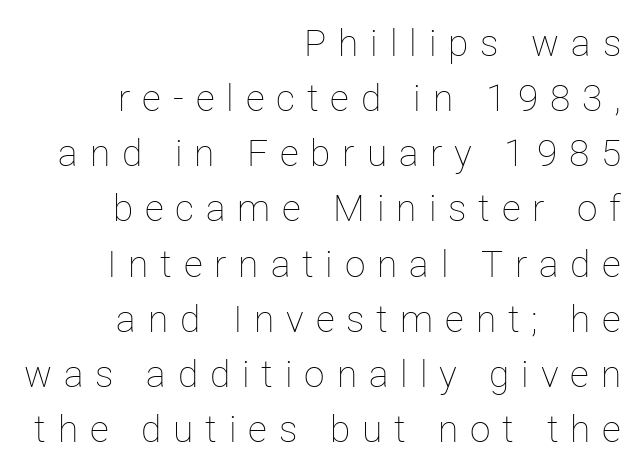
The image shows 37 px thin type, upright; set right-aligned, normal line spacing (1.49x), unusually wide letter spacing (+0.32 em), not underlined; low stroke contrast and a medium x-height.
